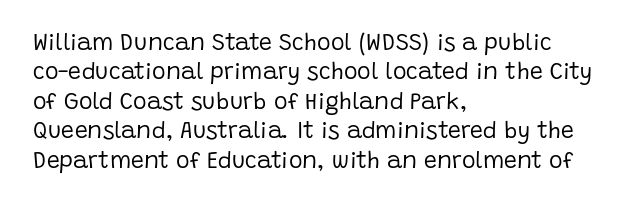
Q: Is the text bold? A: No.
Q: Is the text italic (slanted)? A: No, it is upright.
Q: Is the text underlined? A: No.
Q: How is the paragraph aligned? A: Left-aligned.
Q: Is the spacing between letters normal or unusually wide? A: Normal.
Q: Is the spacing between lines tight, normal or loose? A: Normal.
